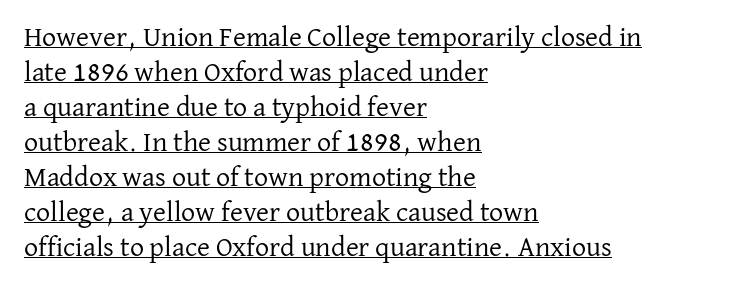
Rendered with straight, roman letterforms. Left-aligned paragraph, ragged on the right. The face used here appears with an underline applied. The text was rendered using a seriffed face with decorative stroke endings. The gaps between neighbouring characters are ordinary and unremarkable. Unbolded letterforms with no extra heft.
